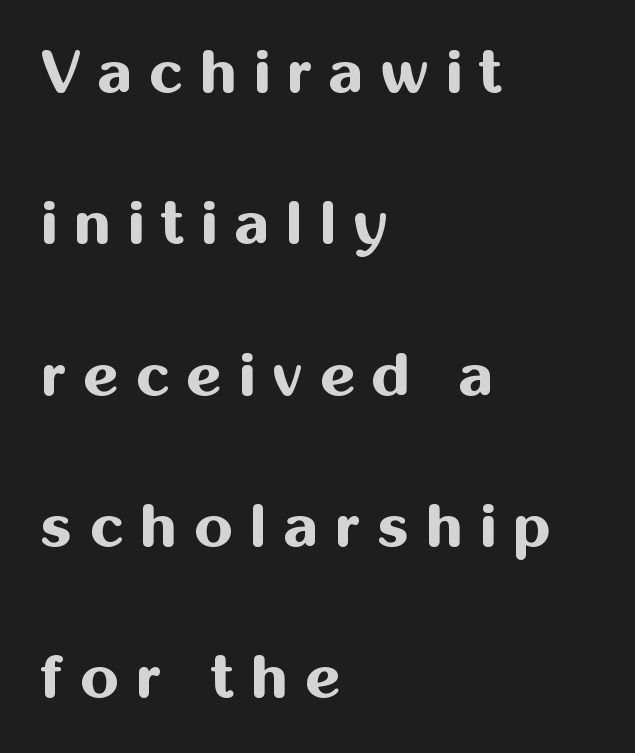
The image shows 61 px bold sans-serif type, upright; set left-aligned, loose line spacing (2.48x), unusually wide letter spacing (+0.28 em), not underlined; medium stroke contrast and a medium x-height.
